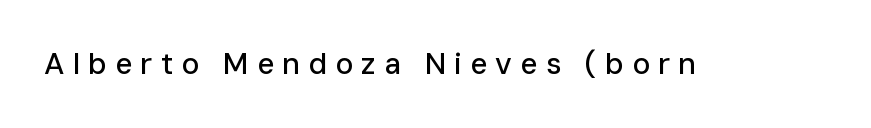
The image shows 30 px sans-serif type, upright; set unusually wide letter spacing (+0.27 em), not underlined; low stroke contrast and a medium x-height.
